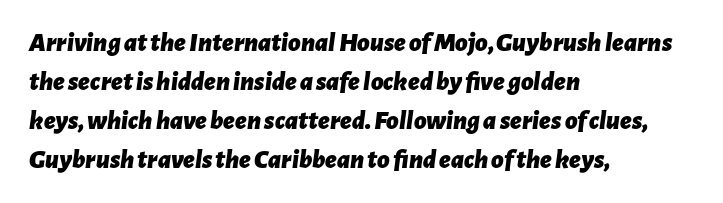
The font is running at its bold setting. Alignment: flush left. Just letters on the line, the space beneath them empty. Rendered with sloped, italic letterforms.
